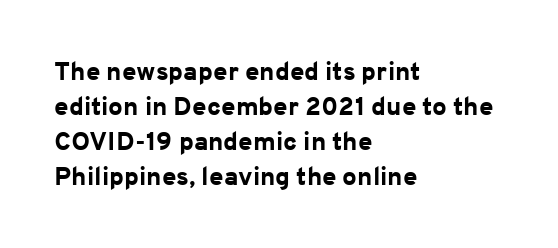
Spacing between characters is what you'd get straight out of the box. If you drew a line through each stem, it would be perfectly vertical. Which margin do the lines hug? The left one — the right edge is uneven. Leading: standard. Is the type bold? Yes — the strokes are clearly thick and heavy.
